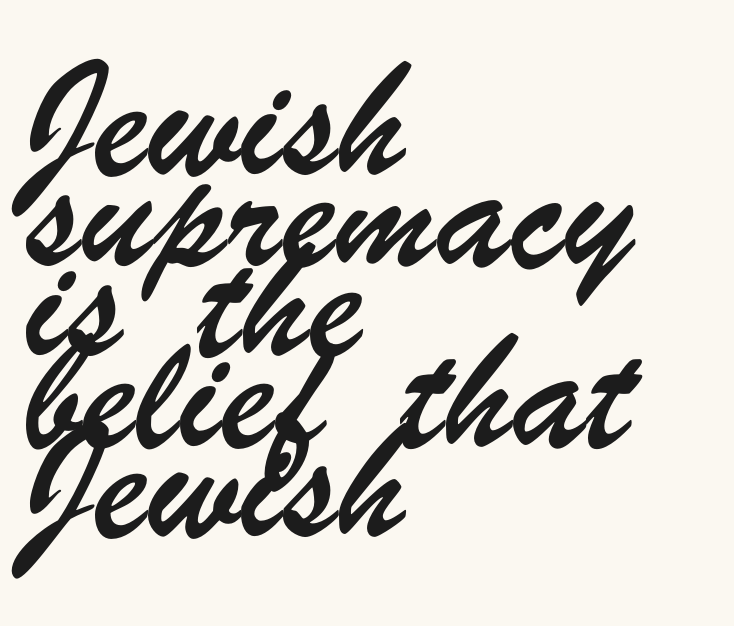
The setting favours the left margin, as ordinary paragraphs usually do. Here the designer chose a conventional face with non-uniform glyph widths. The passage shown is typeset with a sans-serif family. The baseline area is clear. Is the letter spacing exaggerated? No — it looks like the ordinary default.
